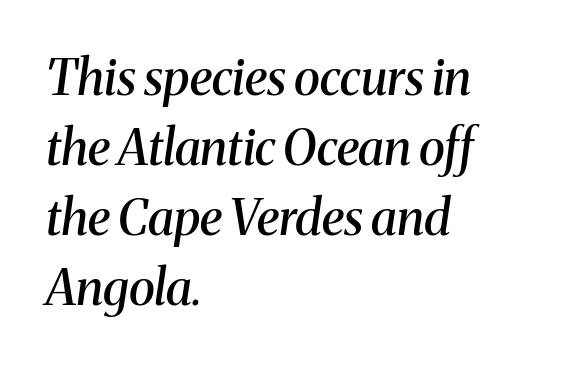
The image shows 49 px semibold serif type, italic (leaning right); set left-aligned, normal line spacing (1.43x), normal letter spacing, not underlined; medium stroke contrast and a medium x-height.
